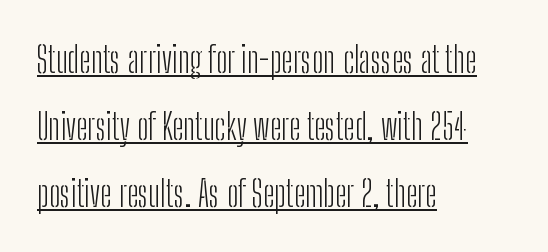
This rendering features underlined lettering. The letters advance in unequal steps, a hallmark of proportional type. Short note: letters normally spaced. Notice how the stems are strictly vertical — no italics here. Unlike a traditional serif, this face leaves its strokes unadorned.
